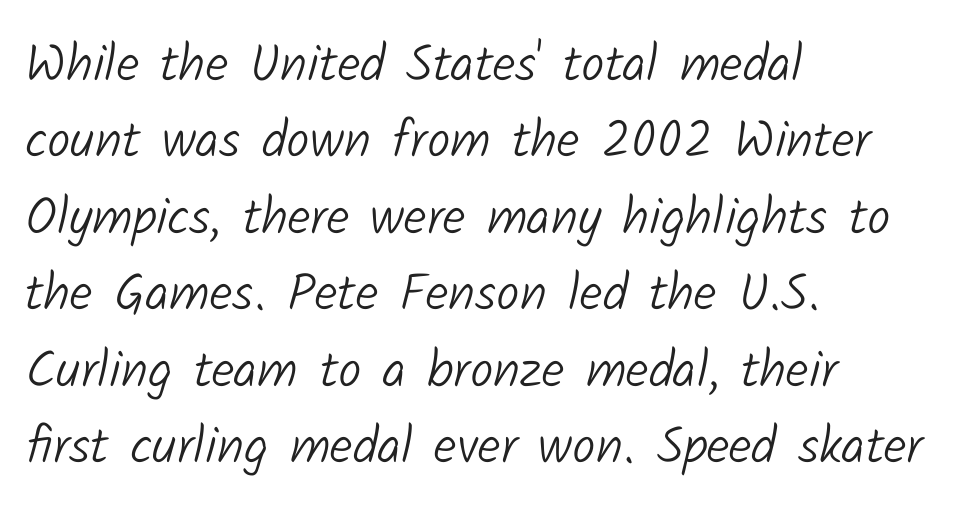
Q: Is the text bold? A: No.
Q: Is the typeface a serif or a sans-serif typeface? A: Sans-serif.
Q: Is the text underlined? A: No.
Q: How is the paragraph aligned? A: Left-aligned.
Q: Is the spacing between letters normal or unusually wide? A: Normal.
Q: Is the spacing between lines tight, normal or loose? A: Normal.
Q: Width (condensed, normal, or wide)? A: Normal.
Q: Stroke contrast? A: Low.
Q: x-height? A: Medium.
Q: Monospaced? A: No.
